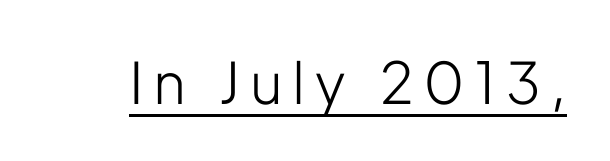
{"serif": "no", "italic": "no", "bold": "no", "weight": "light", "width": "condensed", "stroke_contrast": "low", "x_height": "medium", "monospaced": "no", "underline": "yes", "letter_spacing": "wide", "letter_spacing_em": 0.21, "glyph_px": 57}
